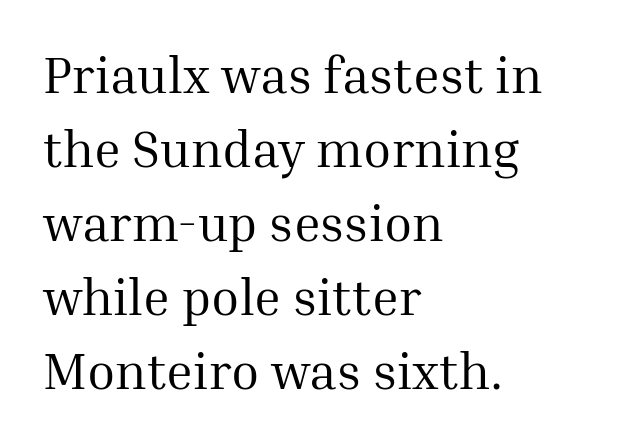
Vertical stems look standard width or narrower in stroke. Check the space under the baseline: it is left empty. Horizontally, the lines are justified to the leading edge only. Varying glyph widths throughout — classic text-font behaviour. Tracking value appears to be zero — textbook default spacing. Vertically, the passage feels balanced, rows spaced as you'd expect.
